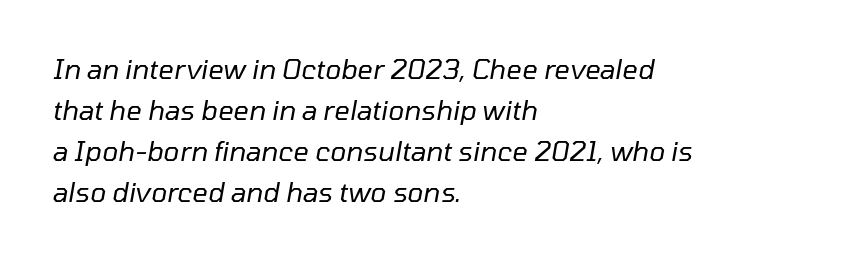
Q: Is the text bold? A: No.
Q: Is the text italic (slanted)? A: Yes, it leans right by about 10 degrees.
Q: Is the text underlined? A: No.
Q: How is the paragraph aligned? A: Left-aligned.
Q: Is the spacing between letters normal or unusually wide? A: Normal.
Q: Is the spacing between lines tight, normal or loose? A: Normal.
